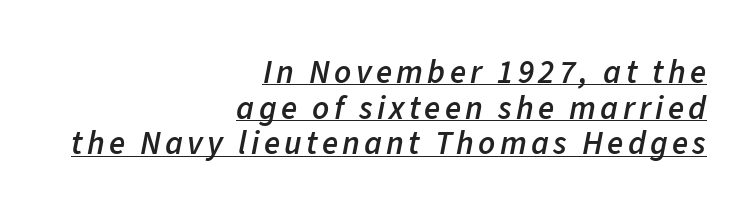
Q: Is the text bold? A: Semi-bold.
Q: Is the text italic (slanted)? A: Yes, it leans right by about 11 degrees.
Q: Is the text underlined? A: Yes.
Q: How is the paragraph aligned? A: Right-aligned.
Q: Is the spacing between lines tight, normal or loose? A: Tight.
Q: Width (condensed, normal, or wide)? A: Normal.
Q: Stroke contrast? A: Low.
Q: x-height? A: Medium.
Q: Monospaced? A: No.
